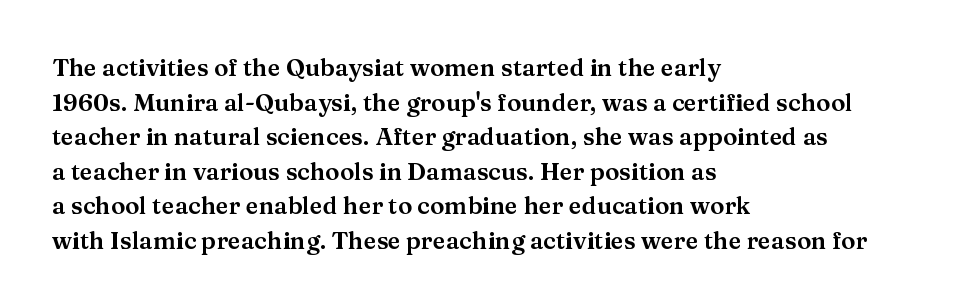
The compositor pushed each line to the left boundary. Compared with typical paragraphs, the rows here are spaced about the same. Here the glyphs are tracked normally, forming tight word shapes. Check the space under the baseline: it is left empty. You can tell it's not italic because the verticals are truly vertical.
